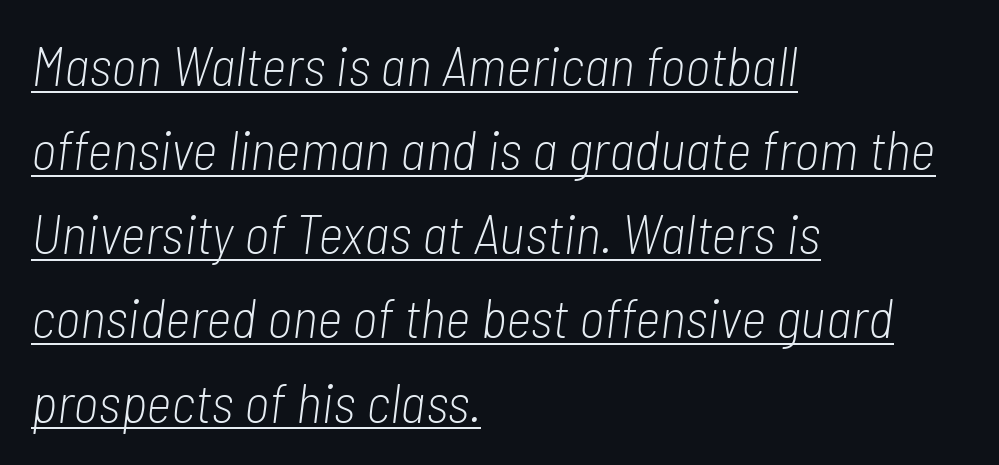
Between one letter and the next there's only the usual sliver of space. Visually the block forms a straight wall on the left and a jagged coastline on the right. Quick note: interline space is typical. A typographer would call this underscored text.
